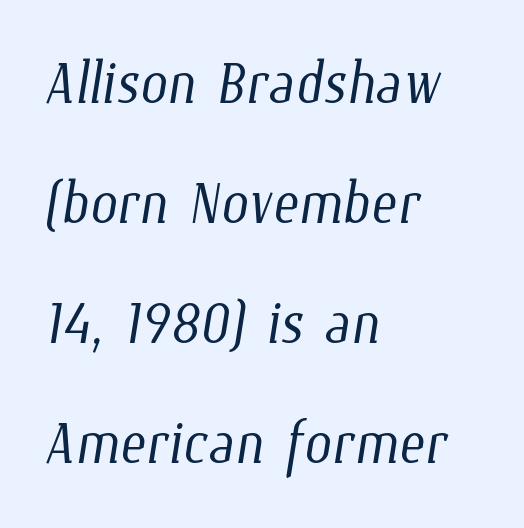
Q: Is the text bold? A: No.
Q: Is the text underlined? A: No.
Q: How is the paragraph aligned? A: Left-aligned.
Q: Is the spacing between letters normal or unusually wide? A: Normal.
Q: Is the spacing between lines tight, normal or loose? A: Normal.
Q: Width (condensed, normal, or wide)? A: Condensed.
Q: Stroke contrast? A: Low.
Q: x-height? A: Medium.
Q: Monospaced? A: No.
